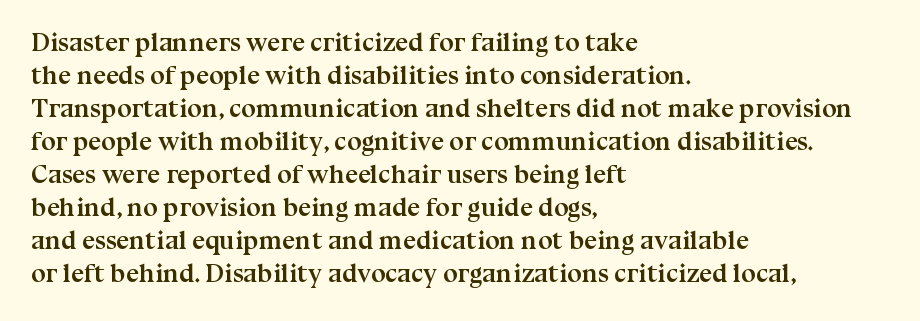
{"italic": "no", "bold": "yes", "underline": "no", "align": "left", "line_spacing": "normal", "line_spacing_ratio": 1.27, "letter_spacing": "normal", "letter_spacing_em": 0.0, "glyph_px": 26}
